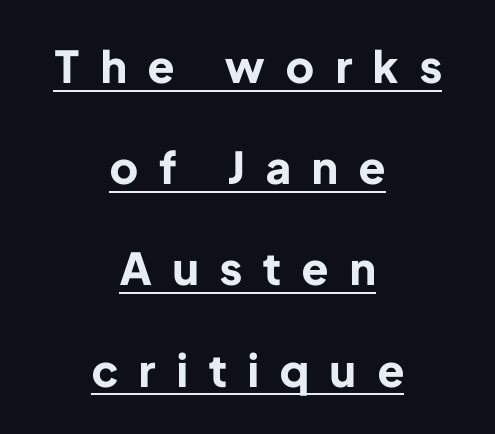
Q: Is the text bold? A: Yes.
Q: Is the text italic (slanted)? A: No, it is upright.
Q: Is the typeface a serif or a sans-serif typeface? A: Sans-serif.
Q: Is the text underlined? A: Yes.
Q: How is the paragraph aligned? A: Centered.
Q: Is the spacing between letters normal or unusually wide? A: Unusually wide.
Q: Is the spacing between lines tight, normal or loose? A: Loose.
Q: Width (condensed, normal, or wide)? A: Normal.
Q: Stroke contrast? A: Low.
Q: x-height? A: Medium.
Q: Monospaced? A: No.
